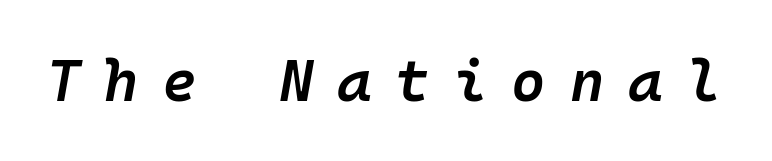
The image shows 59 px semibold type, italic (leaning right), monospaced; set unusually wide letter spacing (+0.4 em), not underlined; low stroke contrast and a medium x-height.
